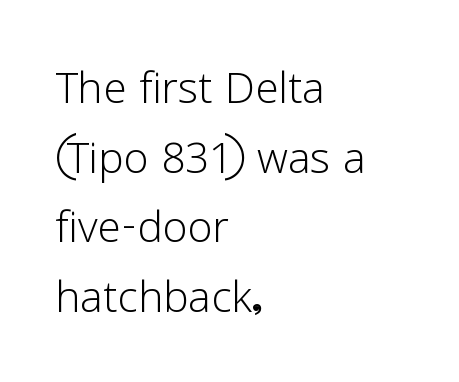
Q: Is the text bold? A: No.
Q: Is the text italic (slanted)? A: No, it is upright.
Q: Is the typeface a serif or a sans-serif typeface? A: Sans-serif.
Q: Is the text underlined? A: No.
Q: How is the paragraph aligned? A: Left-aligned.
Q: Is the spacing between letters normal or unusually wide? A: Normal.
Q: Width (condensed, normal, or wide)? A: Normal.
Q: Stroke contrast? A: Low.
Q: x-height? A: Medium.
Q: Monospaced? A: No.
